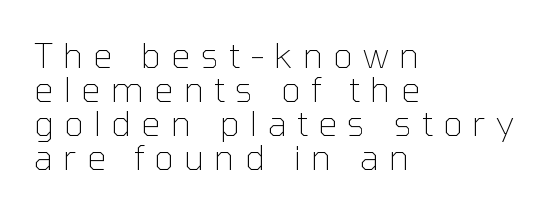
The image shows 34 px thin sans-serif type, upright; set left-aligned, tight line spacing (1.0x), unusually wide letter spacing (+0.3 em), not underlined; low stroke contrast and a medium x-height.
